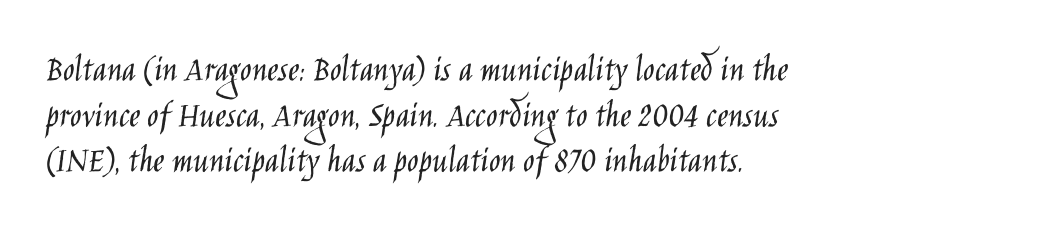
{"serif": "no", "bold": "no", "weight": "light", "width": "condensed", "stroke_contrast": "low", "x_height": "large", "monospaced": "no", "underline": "no", "align": "left", "line_spacing_ratio": 1.2, "letter_spacing": "normal", "letter_spacing_em": 0.0, "glyph_px": 38}
